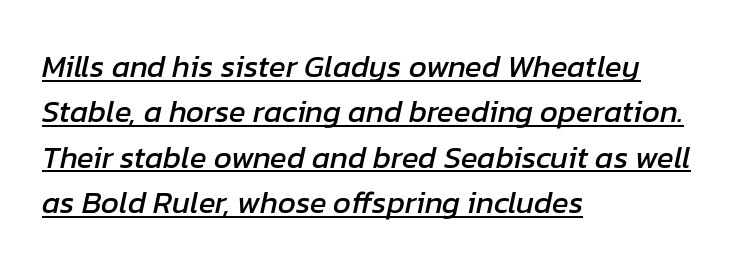
The rendering anchors every line to the left-hand side. Default kerning and tracking; the words read as compact shapes. The face used here is proportionally spaced, like ordinary book or web type. Does the leading feel generous? No, just average. These characters rest on top of a visible drawn line. In terms of posture, this sample is oblique.
